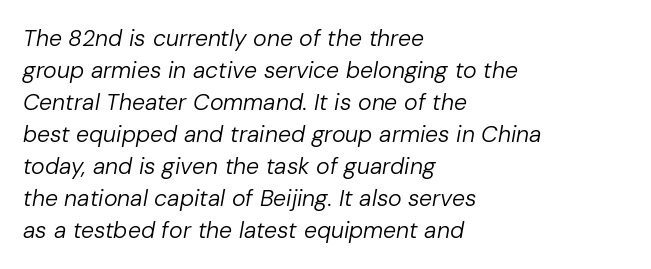
Heaviness? Minimal to ordinary, like unemphasized prose. Each line starts at the same left margin while the right side varies. The letters sit at their default tracking, neither squeezed nor spread. This rendering features lettering with no underline. The passage shown stacks its lines at a standard gap.
